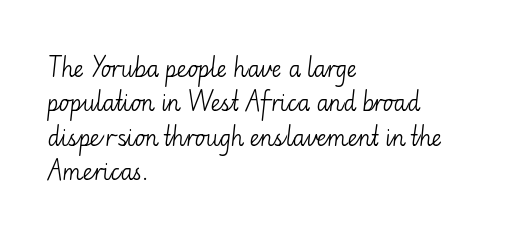
Is the stroke heavy? The answer is a plain regular-or-lighter. Clear beneath every line of the passage. Notice how descenders clear the ascenders below comfortably — that's standard leading.
